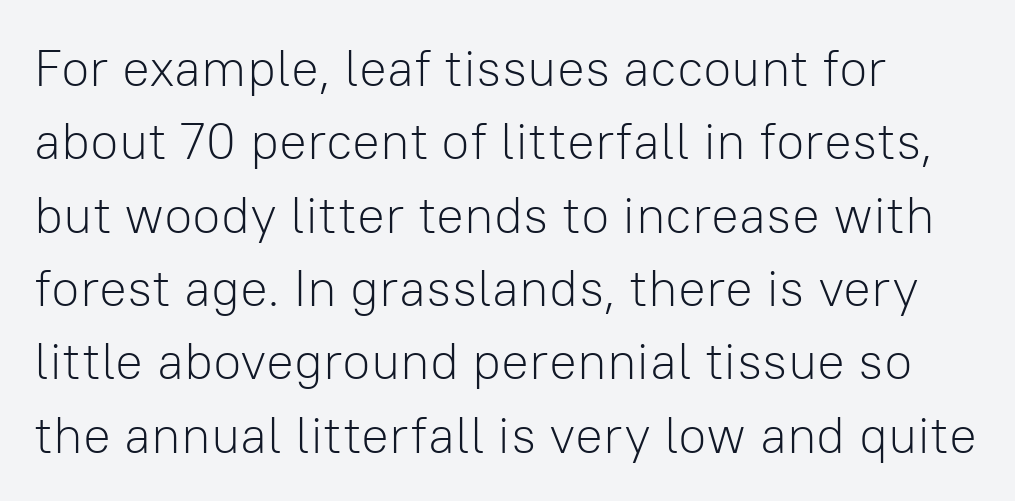
The image shows 52 px light sans-serif type, upright; set normal line spacing (1.41x), normal letter spacing, not underlined; low stroke contrast and a medium x-height.
